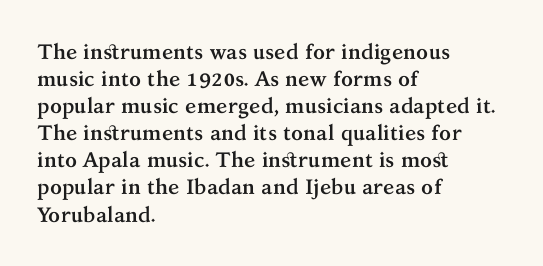
Q: Is the text bold? A: Yes.
Q: Is the text italic (slanted)? A: No, it is upright.
Q: Is the text underlined? A: No.
Q: How is the paragraph aligned? A: Left-aligned.
Q: Is the spacing between letters normal or unusually wide? A: Normal.
Q: Is the spacing between lines tight, normal or loose? A: Normal.
